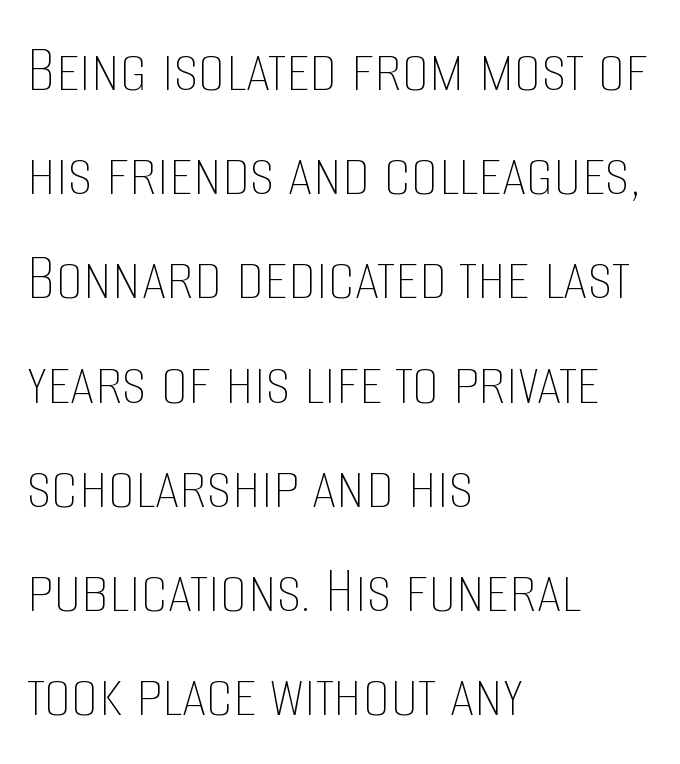
Q: Is the text bold? A: No.
Q: Is the text italic (slanted)? A: No, it is upright.
Q: Is the text underlined? A: No.
Q: How is the paragraph aligned? A: Left-aligned.
Q: Is the spacing between letters normal or unusually wide? A: Normal.
Q: Is the spacing between lines tight, normal or loose? A: Normal.
Q: Width (condensed, normal, or wide)? A: Condensed.
Q: Stroke contrast? A: Low.
Q: x-height? A: Large.
Q: Monospaced? A: No.
